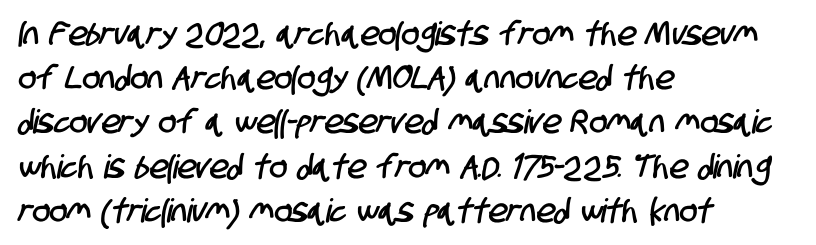
{"serif": "no", "width": "condensed", "stroke_contrast": "low", "x_height": "large", "monospaced": "no", "underline": "no", "align": "left", "line_spacing": "normal", "line_spacing_ratio": 1.34, "letter_spacing": "normal", "letter_spacing_em": 0.0, "glyph_px": 33}
